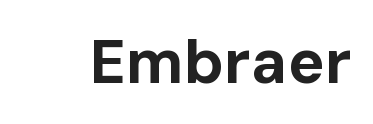
Q: Is the text bold? A: Yes.
Q: Is the text italic (slanted)? A: No, it is upright.
Q: Is the typeface a serif or a sans-serif typeface? A: Sans-serif.
Q: Is the text underlined? A: No.
Q: Is the spacing between letters normal or unusually wide? A: Normal.
Q: Width (condensed, normal, or wide)? A: Normal.
Q: Stroke contrast? A: Low.
Q: x-height? A: Medium.
Q: Monospaced? A: No.
